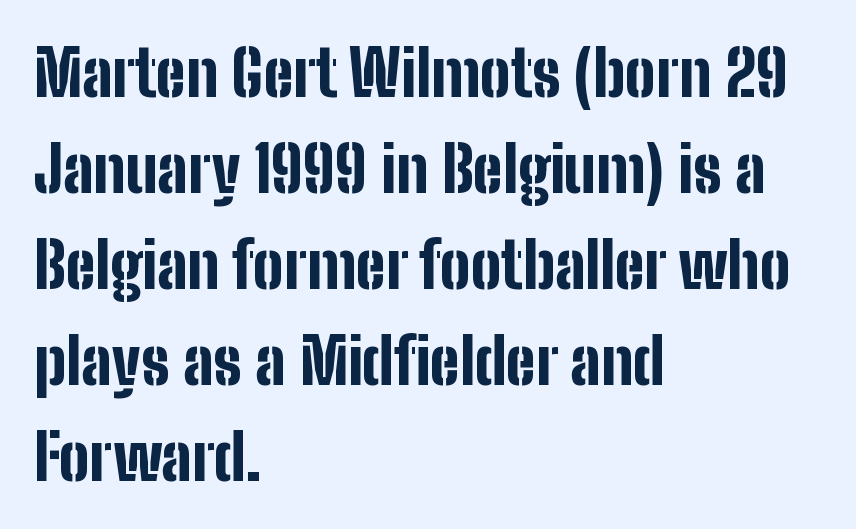
Q: Is the text bold? A: Yes.
Q: Is the text italic (slanted)? A: No, it is upright.
Q: Is the typeface a serif or a sans-serif typeface? A: Sans-serif.
Q: Is the text underlined? A: No.
Q: How is the paragraph aligned? A: Left-aligned.
Q: Is the spacing between letters normal or unusually wide? A: Normal.
Q: Is the spacing between lines tight, normal or loose? A: Normal.
Q: Width (condensed, normal, or wide)? A: Condensed.
Q: Stroke contrast? A: Low.
Q: x-height? A: Medium.
Q: Monospaced? A: No.
